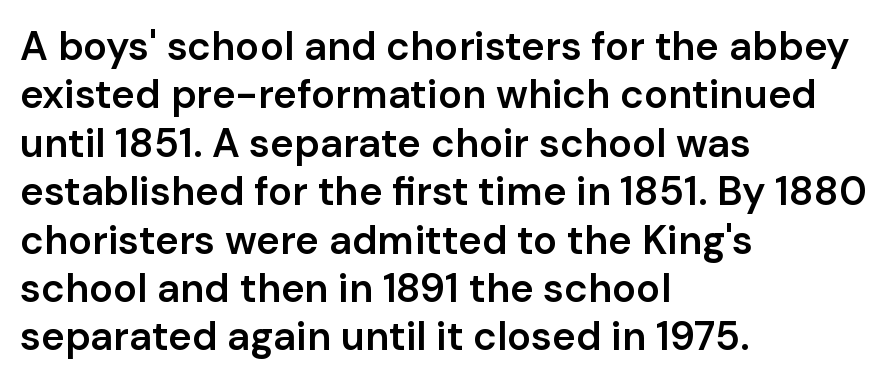
Q: Is the text bold? A: Semi-bold.
Q: Is the text italic (slanted)? A: No, it is upright.
Q: Is the typeface a serif or a sans-serif typeface? A: Sans-serif.
Q: Is the text underlined? A: No.
Q: How is the paragraph aligned? A: Left-aligned.
Q: Is the spacing between letters normal or unusually wide? A: Normal.
Q: Width (condensed, normal, or wide)? A: Normal.
Q: Stroke contrast? A: Low.
Q: x-height? A: Medium.
Q: Monospaced? A: No.
